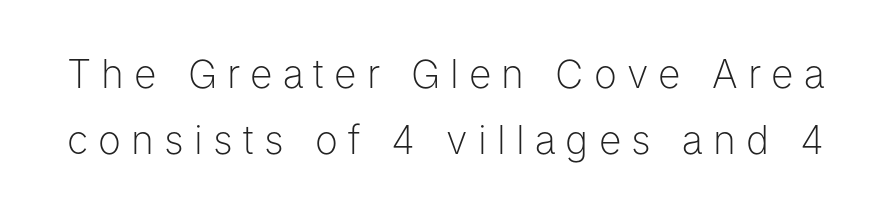
The image shows 39 px light sans-serif type, upright; set normal line spacing (1.68x), unusually wide letter spacing (+0.26 em), not underlined; low stroke contrast and a medium x-height.
